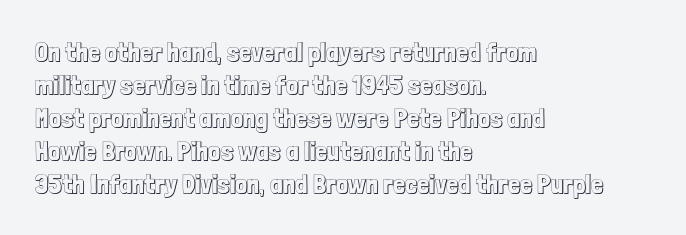
{"italic": "no", "underline": "no", "align": "left", "line_spacing_ratio": 1.22, "letter_spacing": "normal", "letter_spacing_em": 0.0, "glyph_px": 27}
